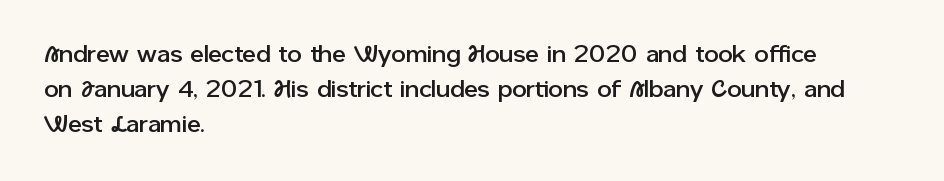
The image shows 23 px text type, upright; set left-aligned, normal line spacing (1.52x), normal letter spacing, not underlined.
